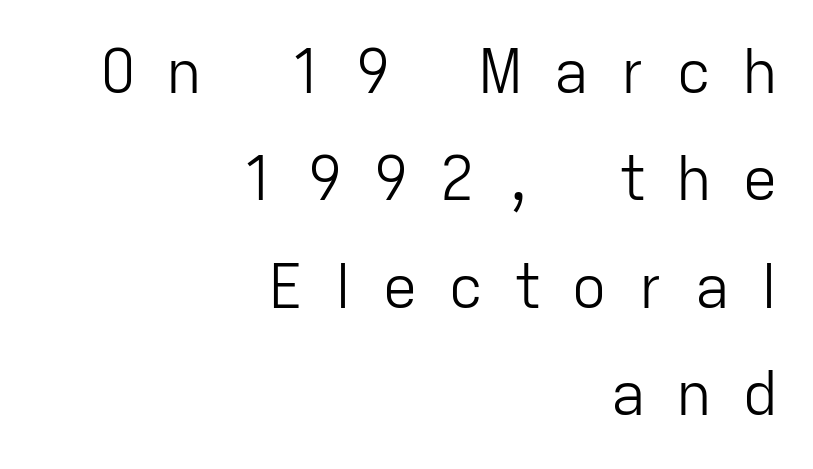
{"serif": "no", "italic": "no", "bold": "no", "weight": "light", "width": "normal", "stroke_contrast": "low", "x_height": "medium", "monospaced": "no", "underline": "no", "align": "right", "line_spacing_ratio": 1.79, "letter_spacing": "wide", "letter_spacing_em": 0.5, "glyph_px": 60}
